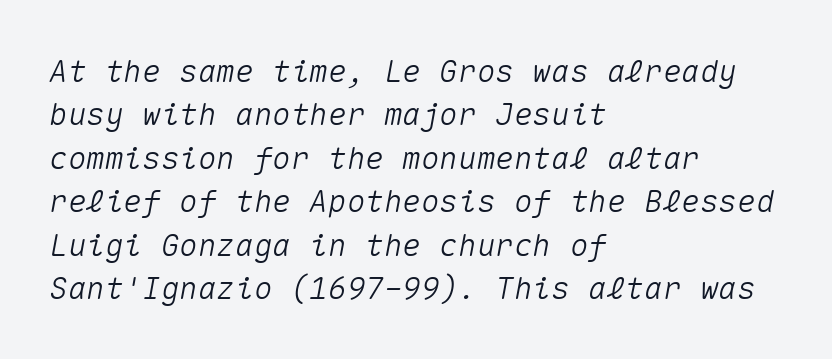
Q: Is the text italic (slanted)? A: Yes, it leans right by about 10 degrees.
Q: Is the text underlined? A: No.
Q: How is the paragraph aligned? A: Left-aligned.
Q: Is the spacing between letters normal or unusually wide? A: Normal.
Q: Is the spacing between lines tight, normal or loose? A: Normal.
Q: Width (condensed, normal, or wide)? A: Normal.
Q: Stroke contrast? A: Medium.
Q: x-height? A: Medium.
Q: Monospaced? A: Yes.
